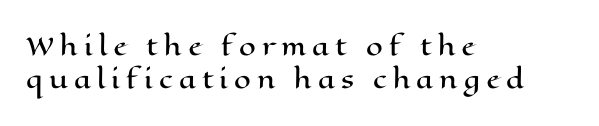
Q: Is the text italic (slanted)? A: No, it is upright.
Q: Is the text underlined? A: No.
Q: How is the paragraph aligned? A: Left-aligned.
Q: Is the spacing between letters normal or unusually wide? A: Unusually wide.
Q: Is the spacing between lines tight, normal or loose? A: Normal.
